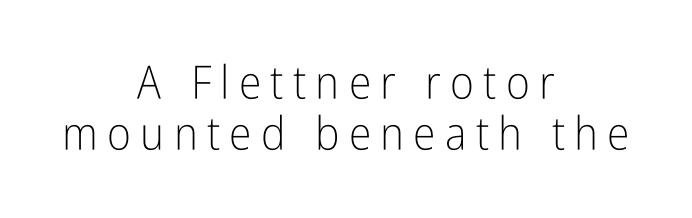
Q: Is the text bold? A: No.
Q: Is the text italic (slanted)? A: No, it is upright.
Q: Is the typeface a serif or a sans-serif typeface? A: Sans-serif.
Q: Is the text underlined? A: No.
Q: How is the paragraph aligned? A: Centered.
Q: Is the spacing between letters normal or unusually wide? A: Unusually wide.
Q: Is the spacing between lines tight, normal or loose? A: Tight.
Q: Width (condensed, normal, or wide)? A: Condensed.
Q: Stroke contrast? A: Low.
Q: x-height? A: Medium.
Q: Monospaced? A: No.
